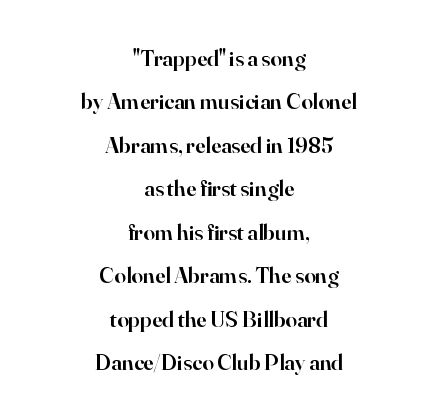
Q: Is the text bold? A: Semi-bold.
Q: Is the text italic (slanted)? A: No, it is upright.
Q: Is the text underlined? A: No.
Q: How is the paragraph aligned? A: Centered.
Q: Is the spacing between letters normal or unusually wide? A: Normal.
